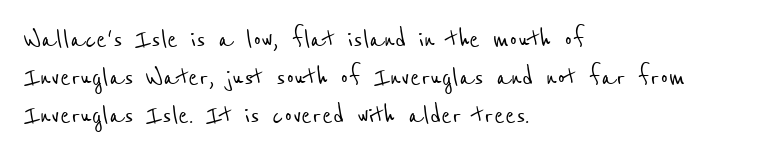
Q: Is the typeface a serif or a sans-serif typeface? A: Sans-serif.
Q: Is the text underlined? A: No.
Q: How is the paragraph aligned? A: Left-aligned.
Q: Is the spacing between letters normal or unusually wide? A: Normal.
Q: Width (condensed, normal, or wide)? A: Condensed.
Q: Stroke contrast? A: Low.
Q: x-height? A: Medium.
Q: Monospaced? A: No.
